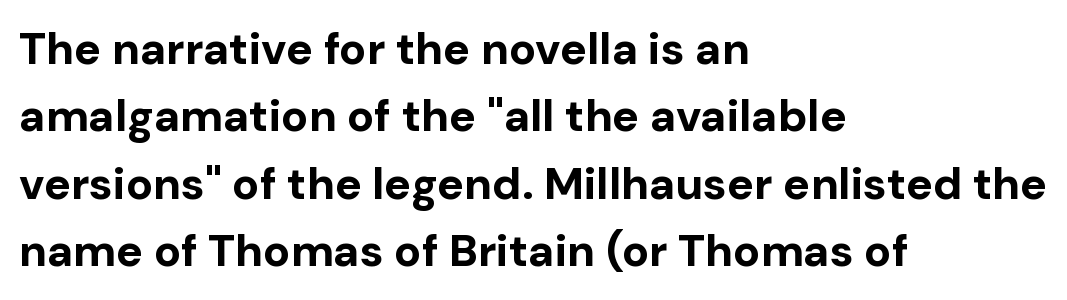
Honestly, the letter spacing is just normal — you wouldn't notice it. This is sans-serif lettering, the kind often seen on screens and signage. Anything drawn beneath the words? Only blank space. Varying glyph widths throughout — classic text-font behaviour. The letters stand straight up with perfectly vertical stems. Alignment: flush left.
